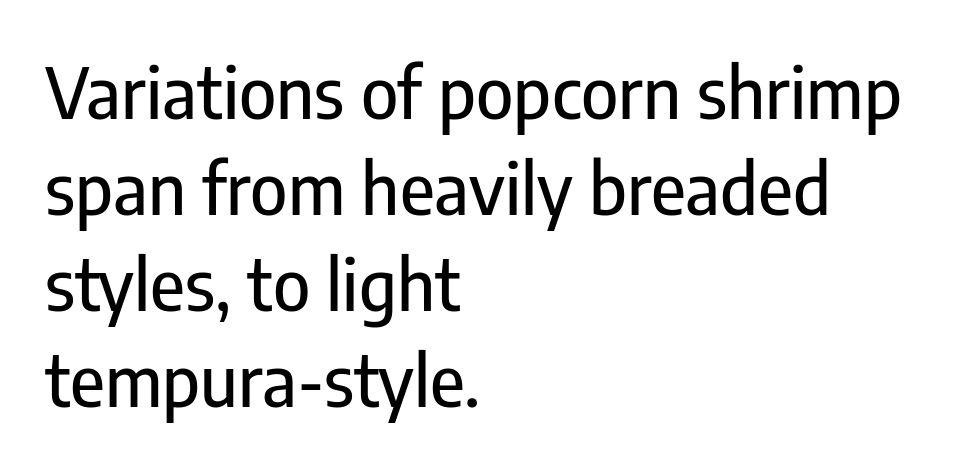
The image shows 71 px condensed sans-serif type, upright; set left-aligned, normal line spacing (1.35x), normal letter spacing, not underlined; low stroke contrast and a medium x-height.
